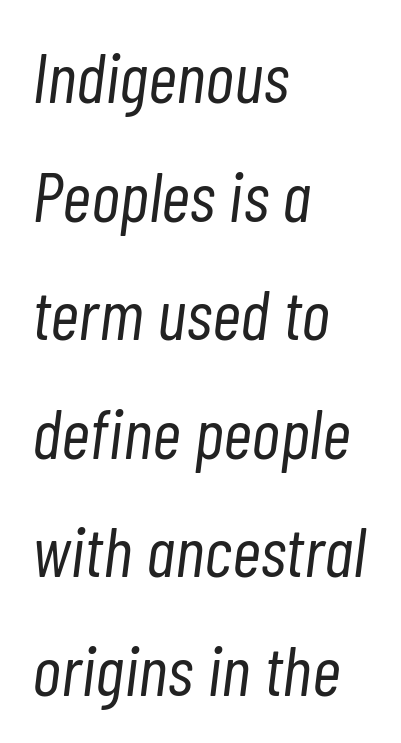
The image shows 71 px light, condensed type, italic (leaning right); set left-aligned, normal line spacing (1.67x), normal letter spacing, not underlined; low stroke contrast and a medium x-height.
